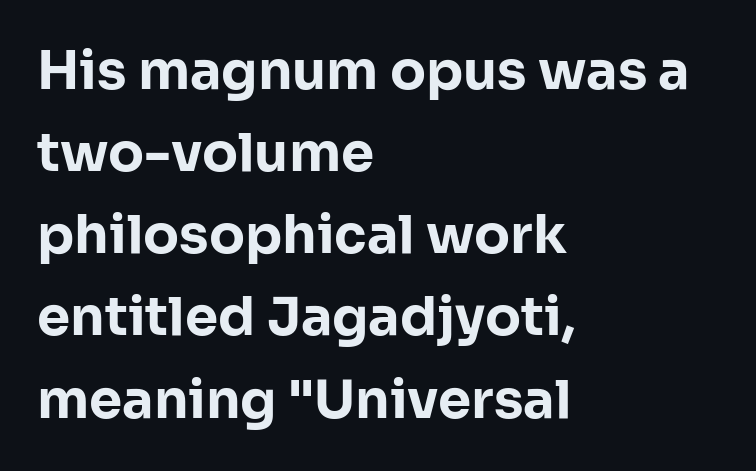
The lines in this sample share a left origin and differ only in where they stop. Does the lettering tilt? It doesn't — this is upright. Note the varied advance widths — an 'i' is clearly narrower than an 'm'. The characters look thick and weighty, a clear bold.
